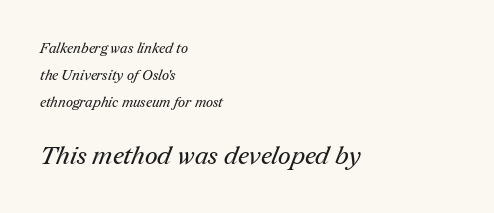
The image shows 25 px text type; set left-aligned, loose line spacing (1.93x), normal letter spacing, not underlined; the second (bottom) block is 1.79x larger.
